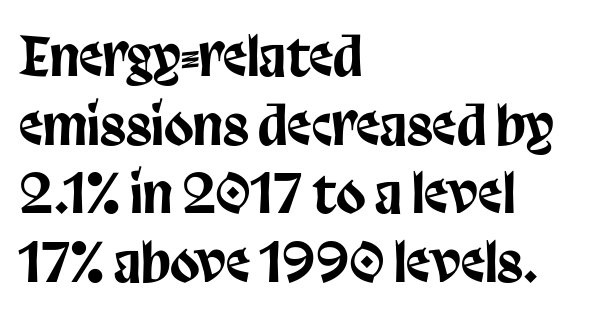
When letters stand straight like this, we call the style roman or upright. This is sans-serif lettering, the kind often seen on screens and signage. The strip under each line holds only bare page. The face used here is proportionally spaced, like ordinary book or web type. You could call the tracking neutral — neither tight nor loose.
